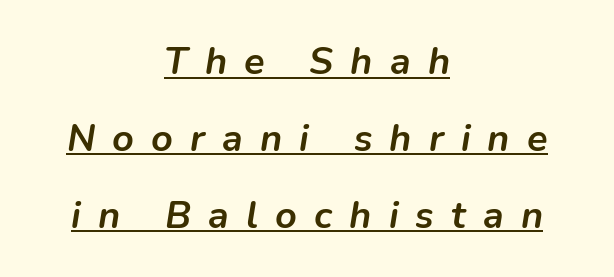
The image shows 38 px semibold type, italic (leaning right); set centered, loose line spacing (2.02x), unusually wide letter spacing (+0.45 em), underlined; low stroke contrast and a medium x-height.
